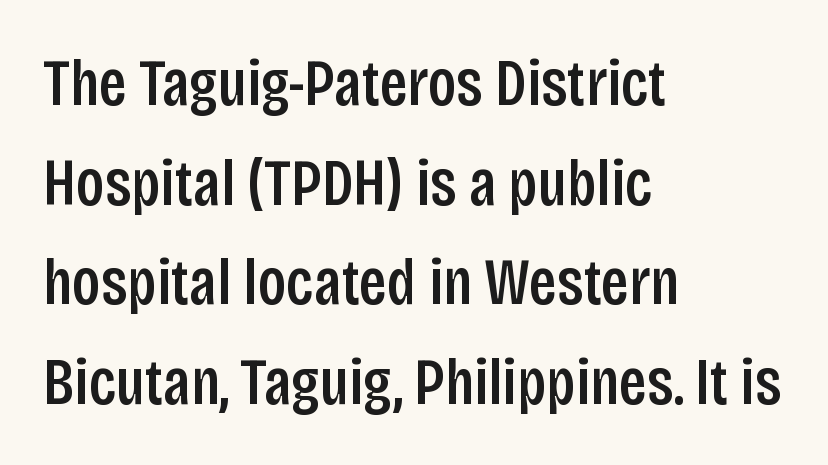
The image shows 66 px condensed sans-serif type, upright; set left-aligned, normal line spacing (1.51x), normal letter spacing, not underlined; low stroke contrast and a large x-height.
